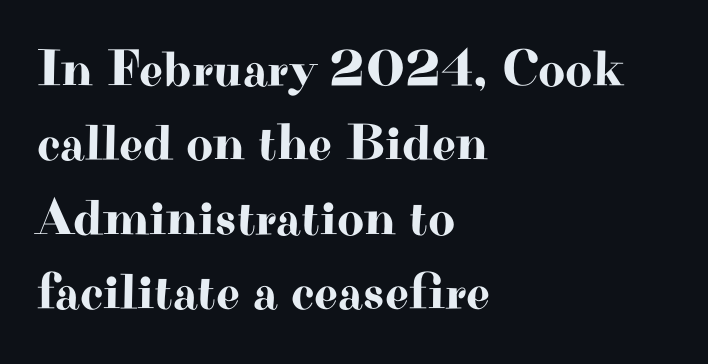
What's the leading like? Ordinary, nothing unusual. The letters advance in unequal steps, a hallmark of proportional type. The passage shown is typeset with a serif family. Ordinary non-slanted type is in use.
